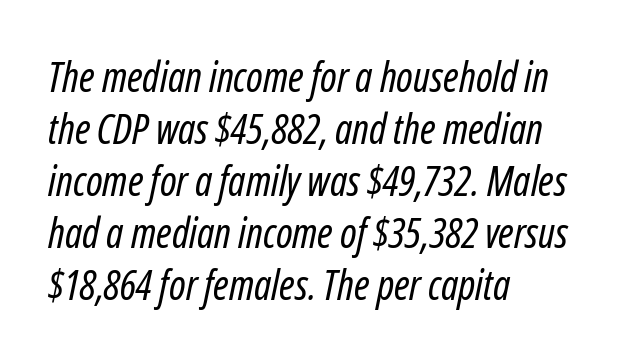
{"italic": "yes", "lean": "right", "slant_degrees": 12, "bold": "no", "weight": "regular", "width": "condensed", "stroke_contrast": "low", "x_height": "medium", "monospaced": "no", "underline": "no", "align": "left", "line_spacing": "normal", "line_spacing_ratio": 1.27, "letter_spacing": "normal", "letter_spacing_em": 0.0, "glyph_px": 41}
